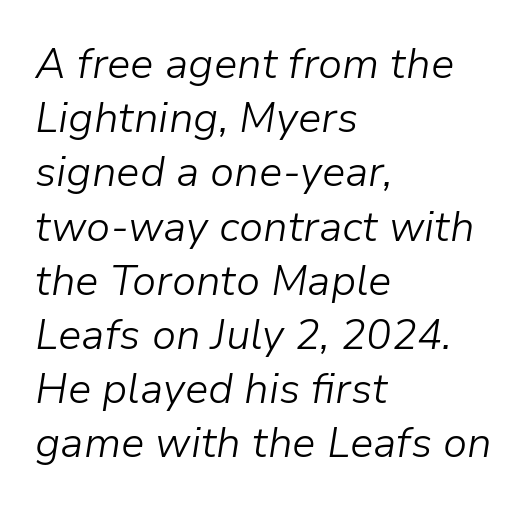
{"italic": "yes", "lean": "right", "slant_degrees": 9, "bold": "no", "weight": "light", "width": "normal", "stroke_contrast": "low", "x_height": "medium", "monospaced": "no", "underline": "no", "align": "left", "line_spacing": "normal", "line_spacing_ratio": 1.29, "letter_spacing": "normal", "letter_spacing_em": 0.0, "glyph_px": 42}
